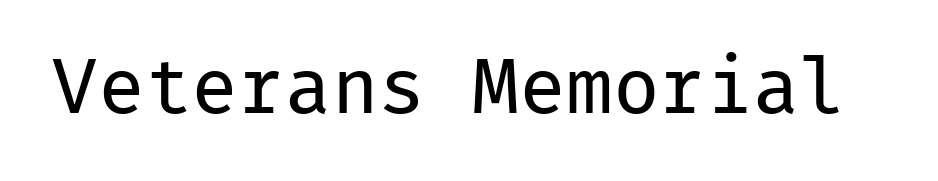
The image shows 78 px regular-weight sans-serif type, upright, monospaced; set normal letter spacing, not underlined; low stroke contrast and a medium x-height.
